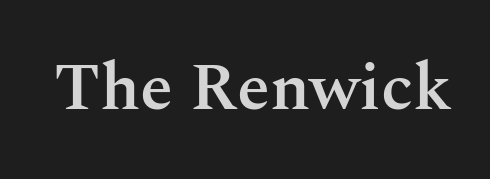
{"serif": "yes", "italic": "no", "bold": "semi", "weight": "semibold", "width": "normal", "stroke_contrast": "medium", "x_height": "medium", "monospaced": "no", "underline": "no", "letter_spacing": "normal", "letter_spacing_em": 0.0, "glyph_px": 67}
